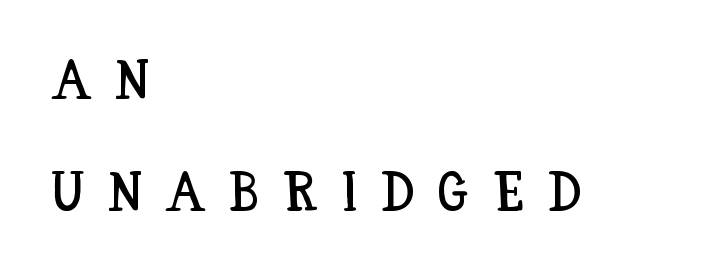
Q: Is the text italic (slanted)? A: No, it is upright.
Q: Is the text underlined? A: No.
Q: How is the paragraph aligned? A: Left-aligned.
Q: Is the spacing between letters normal or unusually wide? A: Unusually wide.
Q: Is the spacing between lines tight, normal or loose? A: Loose.
Q: Width (condensed, normal, or wide)? A: Condensed.
Q: Stroke contrast? A: Low.
Q: x-height? A: Large.
Q: Monospaced? A: No.
